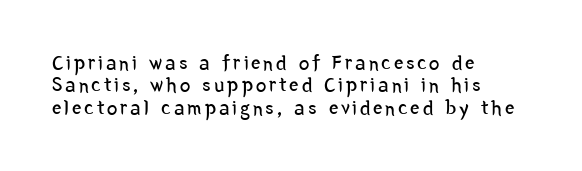
The image shows 21 px text type, upright; set left-aligned, tight line spacing (1.06x), not underlined.
